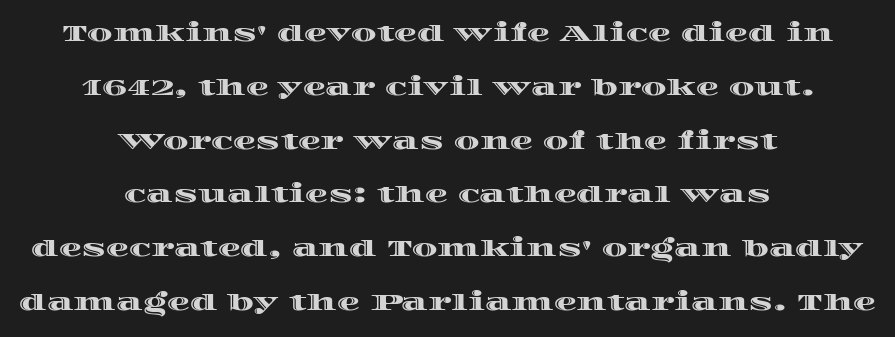
Q: Is the text italic (slanted)? A: No, it is upright.
Q: Is the text underlined? A: No.
Q: How is the paragraph aligned? A: Centered.
Q: Is the spacing between letters normal or unusually wide? A: Normal.
Q: Is the spacing between lines tight, normal or loose? A: Loose.
